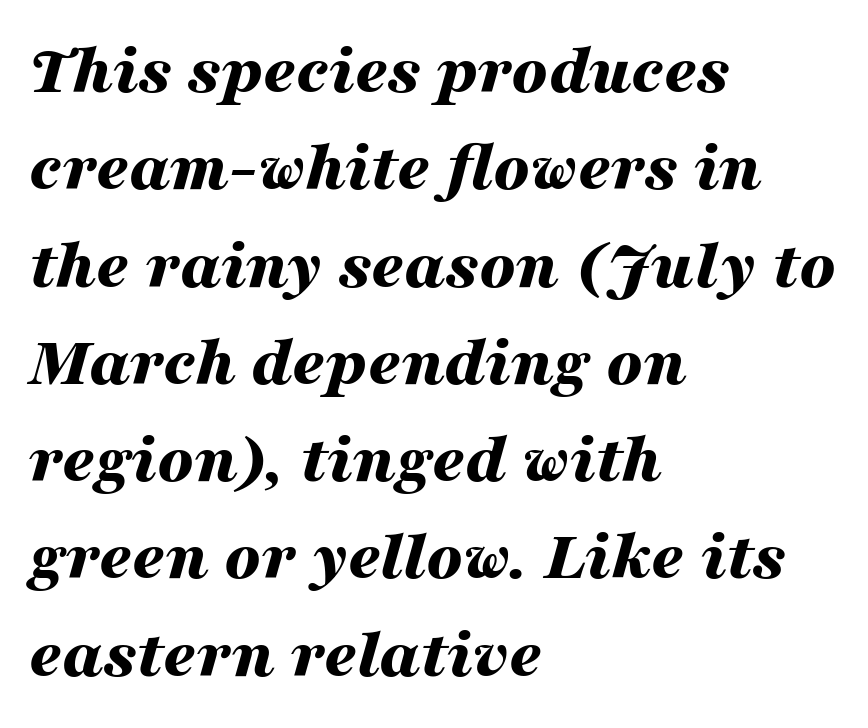
Rows of type keep a routine distance in the vertical direction. Chunky letters — that's bold for sure. Glyph-to-glyph distance matches everyday printed text. Note the varied advance widths — an 'i' is clearly narrower than an 'm'. The setting favours the left margin, as ordinary paragraphs usually do.
